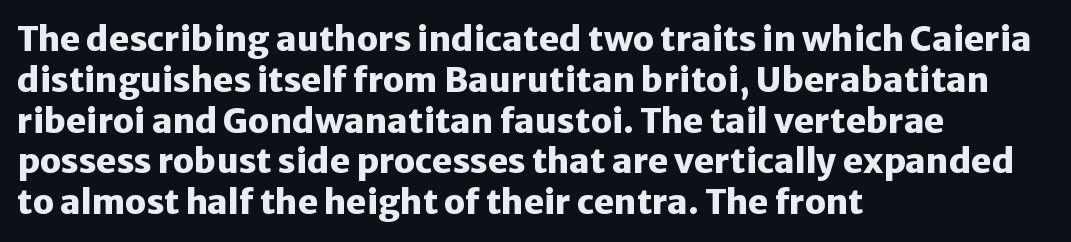
Q: Is the text bold? A: Yes.
Q: Is the text italic (slanted)? A: No, it is upright.
Q: Is the typeface a serif or a sans-serif typeface? A: Sans-serif.
Q: Is the text underlined? A: No.
Q: How is the paragraph aligned? A: Left-aligned.
Q: Is the spacing between letters normal or unusually wide? A: Normal.
Q: Width (condensed, normal, or wide)? A: Normal.
Q: Stroke contrast? A: Low.
Q: x-height? A: Medium.
Q: Monospaced? A: No.
